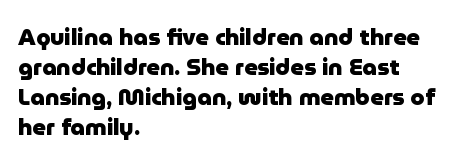
The image shows 23 px bold type, upright; set left-aligned, normal line spacing (1.3x), normal letter spacing, not underlined.
